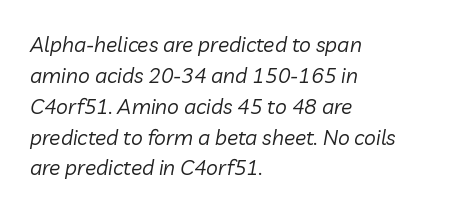
Q: Is the text bold? A: No.
Q: Is the text italic (slanted)? A: Yes, it leans right by about 10 degrees.
Q: Is the text underlined? A: No.
Q: How is the paragraph aligned? A: Left-aligned.
Q: Is the spacing between letters normal or unusually wide? A: Normal.
Q: Is the spacing between lines tight, normal or loose? A: Normal.
